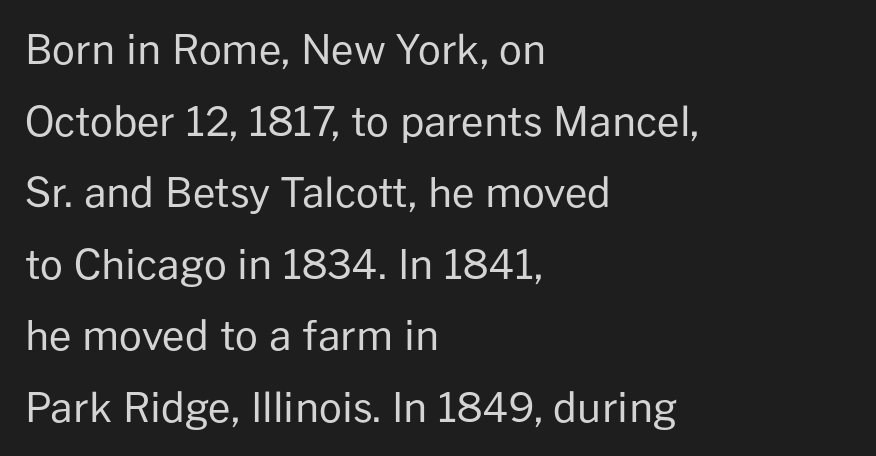
{"serif": "no", "italic": "no", "bold": "no", "weight": "regular", "width": "normal", "stroke_contrast": "low", "x_height": "medium", "monospaced": "no", "underline": "no", "align": "left", "line_spacing_ratio": 1.79, "letter_spacing": "normal", "letter_spacing_em": 0.0, "glyph_px": 40}
